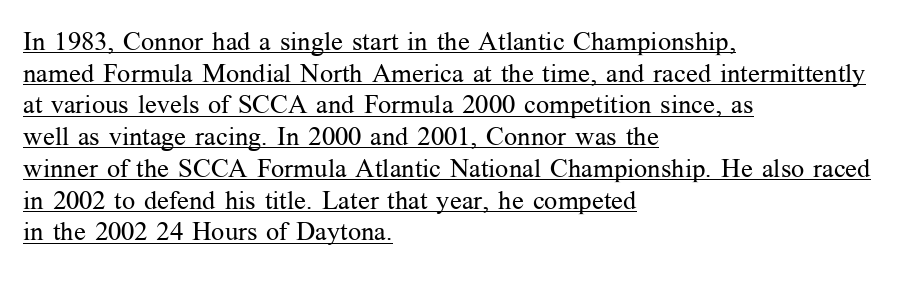
{"italic": "no", "bold": "no", "underline": "yes", "align": "left", "line_spacing_ratio": 1.22, "letter_spacing": "normal", "letter_spacing_em": 0.0, "glyph_px": 26}
